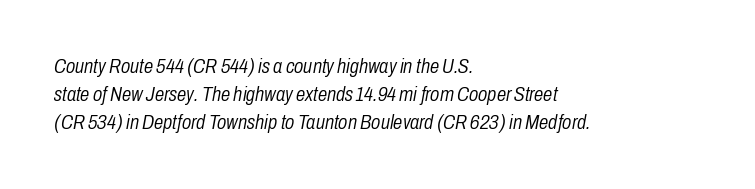
{"italic": "yes", "lean": "right", "slant_degrees": 10, "bold": "no", "underline": "no", "align": "left", "line_spacing": "normal", "line_spacing_ratio": 1.34, "letter_spacing": "normal", "letter_spacing_em": 0.0, "glyph_px": 21}
